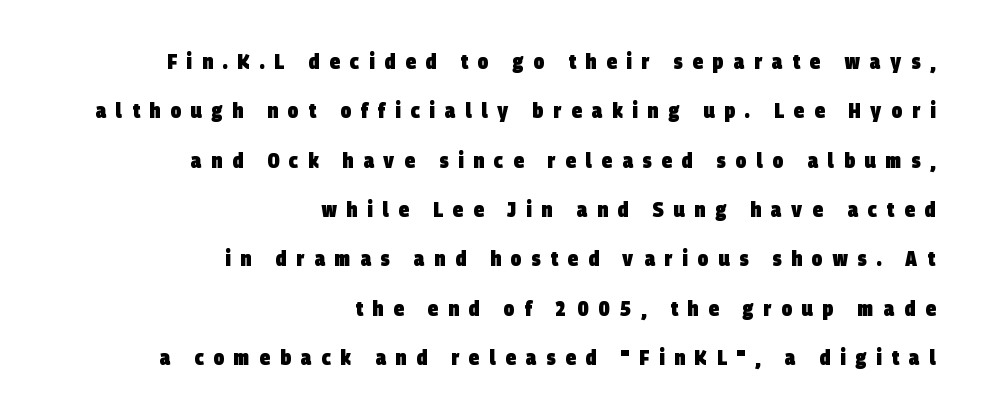
Strong, thick strokes mark this as bold type. Successive baselines arrive slowly, with a big drop between each. The tracking reads as deliberately expanded to a designer's eye. Notice how the passage keeps a crisp vertical edge on the right only.
